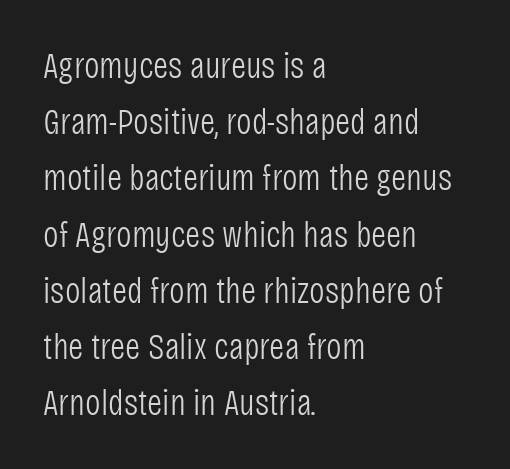
The image shows 37 px light, condensed sans-serif type, upright; set left-aligned, normal line spacing (1.52x), normal letter spacing, not underlined; low stroke contrast and a large x-height.
